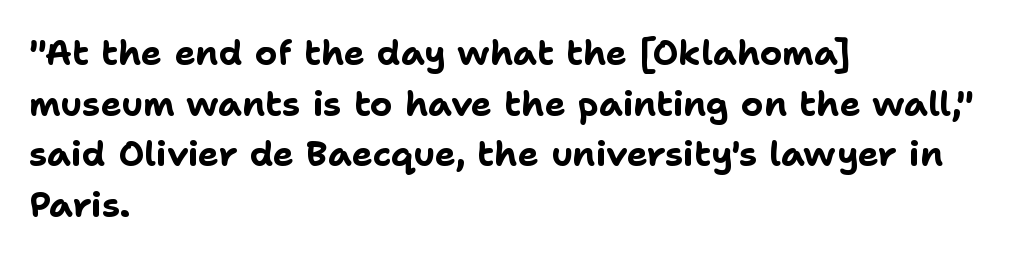
Q: Is the text bold? A: Yes.
Q: Is the text italic (slanted)? A: No, it is upright.
Q: Is the typeface a serif or a sans-serif typeface? A: Sans-serif.
Q: Is the text underlined? A: No.
Q: How is the paragraph aligned? A: Left-aligned.
Q: Is the spacing between letters normal or unusually wide? A: Normal.
Q: Is the spacing between lines tight, normal or loose? A: Normal.
Q: Width (condensed, normal, or wide)? A: Normal.
Q: Stroke contrast? A: Low.
Q: x-height? A: Medium.
Q: Monospaced? A: No.
